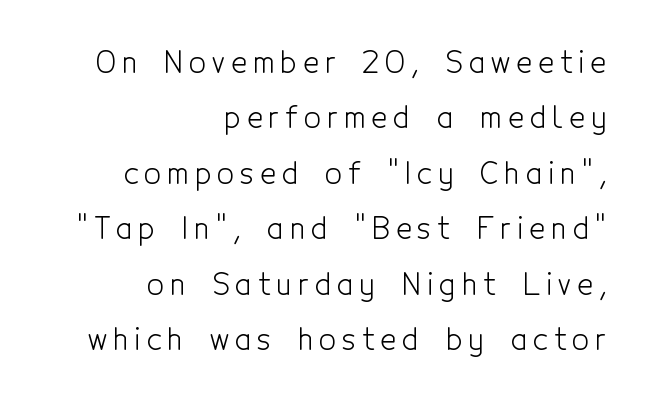
Q: Is the text bold? A: No.
Q: Is the text italic (slanted)? A: No, it is upright.
Q: Is the typeface a serif or a sans-serif typeface? A: Sans-serif.
Q: Is the text underlined? A: No.
Q: How is the paragraph aligned? A: Right-aligned.
Q: Is the spacing between letters normal or unusually wide? A: Unusually wide.
Q: Width (condensed, normal, or wide)? A: Condensed.
Q: x-height? A: Medium.
Q: Monospaced? A: No.
